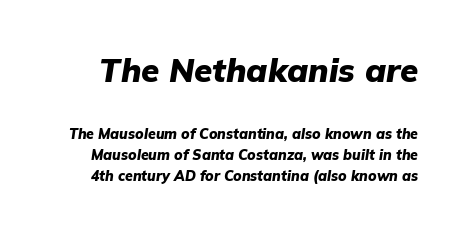
Q: Is the text bold? A: Yes.
Q: Is the text italic (slanted)? A: Yes, it leans right by about 9 degrees.
Q: Is the text underlined? A: No.
Q: Is the spacing between letters normal or unusually wide? A: Normal.
Q: Is the spacing between lines tight, normal or loose? A: Normal.
Q: Which block of text is set in a larger size, the first (top) or the second (bottom)? A: The first (top) one.
Q: Width (condensed, normal, or wide)? A: Normal.
Q: Stroke contrast? A: Low.
Q: x-height? A: Medium.
Q: Monospaced? A: No.
